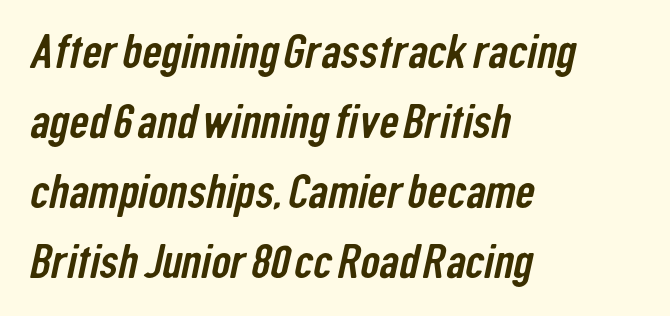
Are there feet on the stems? There aren't — it's a sans. Descender tails drop into unmarked territory. Honestly, the row spacing looks completely unremarkable. Varying glyph widths throughout — classic text-font behaviour.
